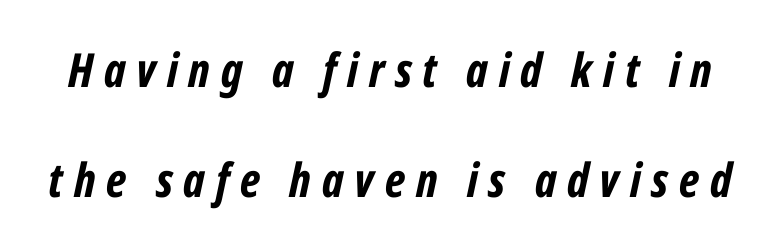
If you measured baseline to baseline, you'd find a long distance. Students, this is bold: see how much ink each stroke carries. Think of a printed novel: that variable character pitch is what you see here. The whole block is typeset with a tilt. The horizontal fit of the characters is loose and conspicuously gappy. Decoration check: the copy has no underline.
